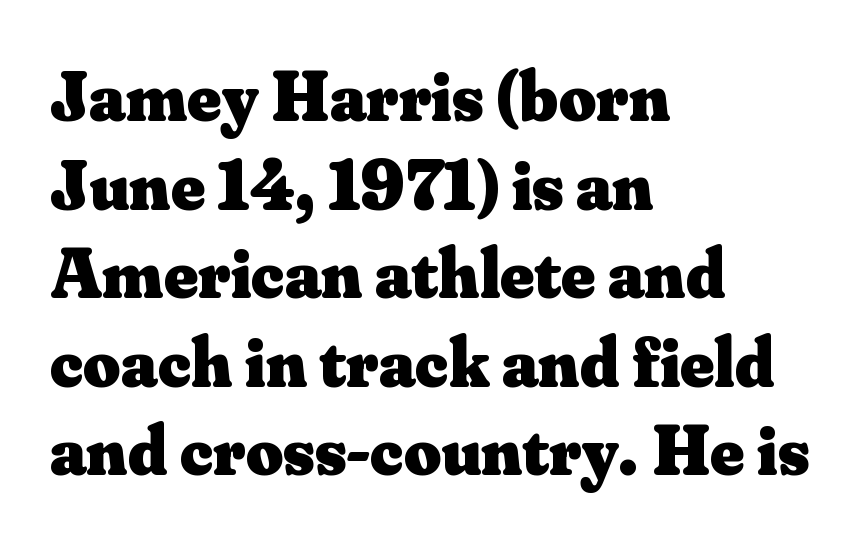
Tracking value appears to be zero — textbook default spacing. To sum up the face: it has serifs. Line beginnings align vertically; line endings do not. This sample has the flowing, uneven cadence of proportional lettering.
